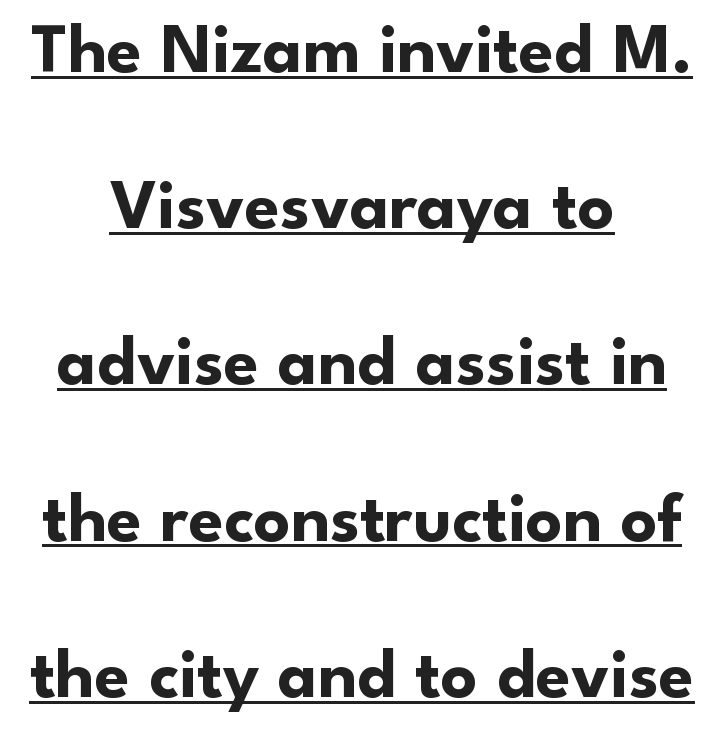
The passage shown is underscored from start to finish. Nope, not italic — everything's standing straight. The face used here is a sans, in the tradition of grotesques and geometrics. The passage shown is emphatically bold.
